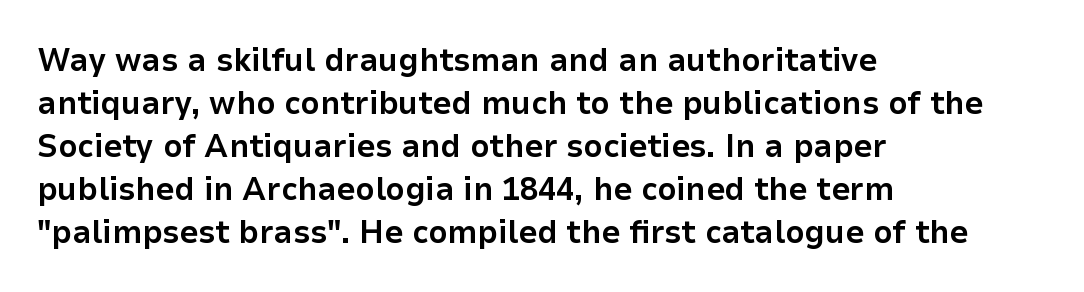
Layout note: lines flush left. Strokes here are thick enough to call this a true bold. The font family rendered here belongs to the sans-serif group. The area under the type is left untouched.
